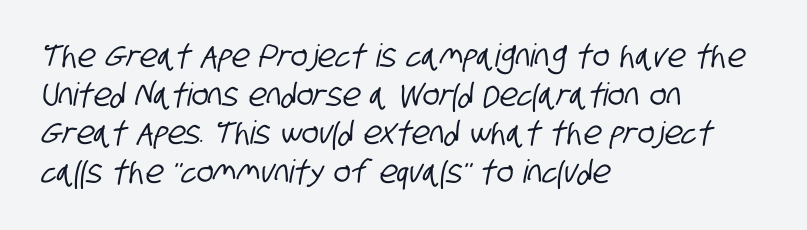
The image shows 32 px condensed sans-serif type; set left-aligned, line spacing 1.21x, normal letter spacing, not underlined; low stroke contrast and a large x-height.
